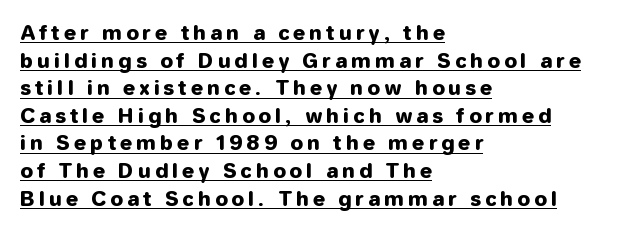
{"italic": "no", "underline": "yes", "align": "left", "line_spacing": "normal", "line_spacing_ratio": 1.38, "letter_spacing": "wide", "letter_spacing_em": 0.22, "glyph_px": 20}
